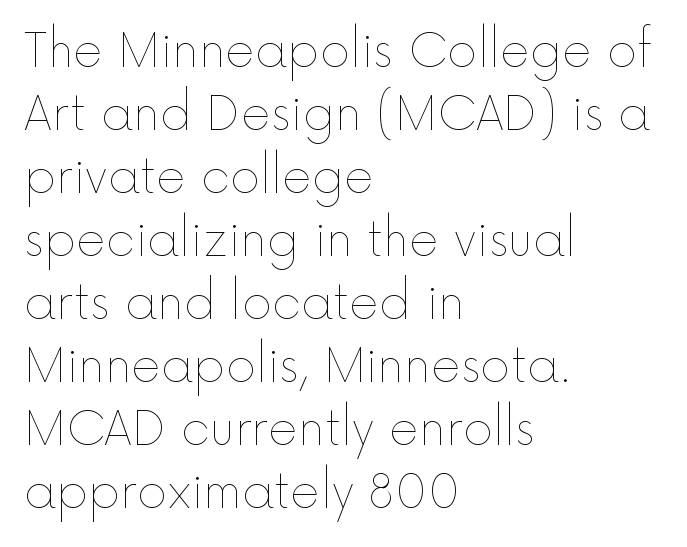
The image shows 46 px thin type, upright; set left-aligned, normal line spacing (1.37x), normal letter spacing, not underlined; a medium x-height.
